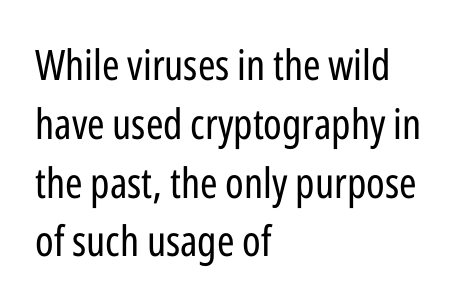
The cut favours lightness, reaching ordinary text weight at its darkest. Which margin do the lines hug? The left one — the right edge is uneven. A bare baseline throughout the passage. Caption: standard tracking, unaltered. Vertically, the passage feels balanced, rows spaced as you'd expect.
